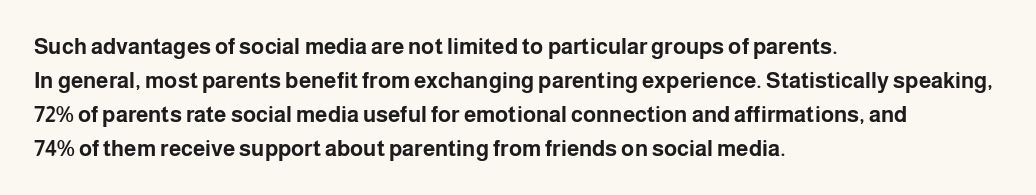
The image shows 22 px bold type, upright; set left-aligned, normal line spacing (1.54x), normal letter spacing, not underlined.
